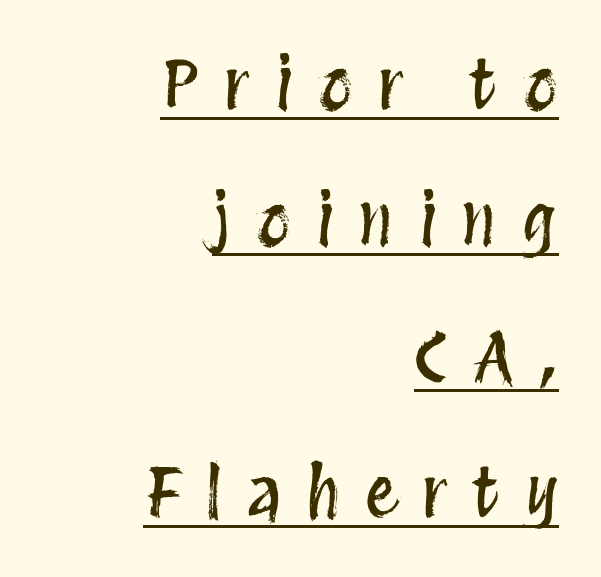
Q: Is the text italic (slanted)? A: No, it is upright.
Q: Is the text underlined? A: Yes.
Q: How is the paragraph aligned? A: Right-aligned.
Q: Is the spacing between letters normal or unusually wide? A: Unusually wide.
Q: Is the spacing between lines tight, normal or loose? A: Loose.
Q: Width (condensed, normal, or wide)? A: Condensed.
Q: Stroke contrast? A: Medium.
Q: x-height? A: Large.
Q: Monospaced? A: No.
